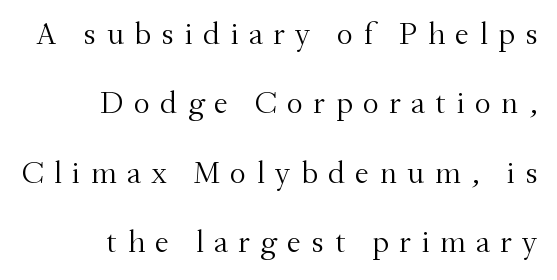
Q: Is the text bold? A: No.
Q: Is the text italic (slanted)? A: No, it is upright.
Q: Is the typeface a serif or a sans-serif typeface? A: Serif.
Q: Is the text underlined? A: No.
Q: How is the paragraph aligned? A: Right-aligned.
Q: Is the spacing between letters normal or unusually wide? A: Unusually wide.
Q: Is the spacing between lines tight, normal or loose? A: Loose.
Q: Width (condensed, normal, or wide)? A: Normal.
Q: Stroke contrast? A: Medium.
Q: x-height? A: Small.
Q: Monospaced? A: No.
